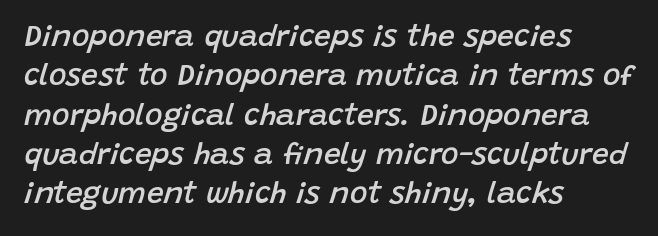
The image shows 30 px semibold type, italic (leaning right); set left-aligned, normal line spacing (1.31x), normal letter spacing, not underlined; low stroke contrast and a large x-height.
